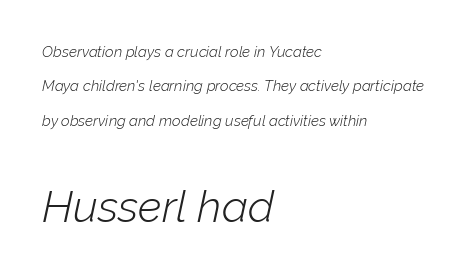
This reads as an unemphasized weight, regular at the heaviest. This rendering leaves character spacing at its baseline value. This is oblique type, the kind used for emphasis or titles. Type without underlining. The rag falls on the right side of this text block. Think of a printed novel: that variable character pitch is what you see here.
